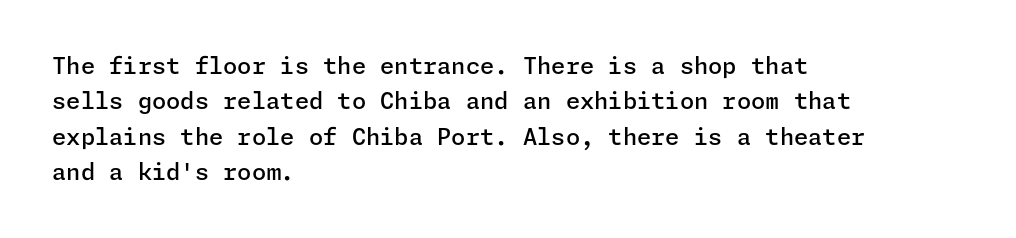
Q: Is the text bold? A: Semi-bold.
Q: Is the text italic (slanted)? A: No, it is upright.
Q: Is the text underlined? A: No.
Q: How is the paragraph aligned? A: Left-aligned.
Q: Is the spacing between letters normal or unusually wide? A: Normal.
Q: Is the spacing between lines tight, normal or loose? A: Normal.
